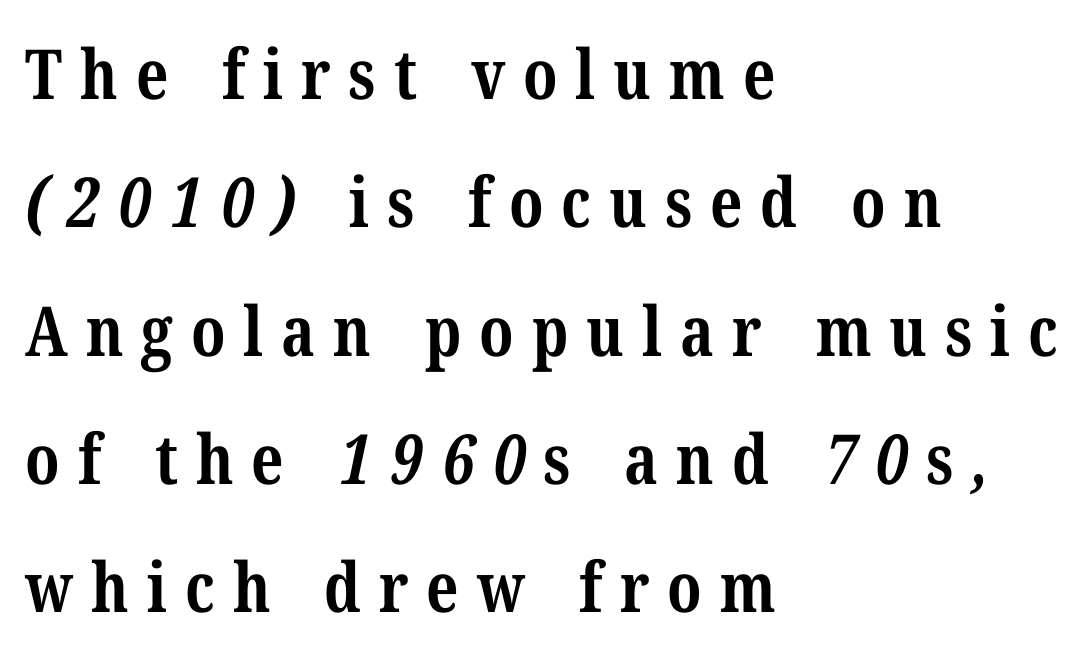
Q: Is the text bold? A: Yes.
Q: Is the typeface a serif or a sans-serif typeface? A: Serif.
Q: Is the text underlined? A: No.
Q: How is the paragraph aligned? A: Left-aligned.
Q: Is the spacing between letters normal or unusually wide? A: Unusually wide.
Q: Width (condensed, normal, or wide)? A: Condensed.
Q: Stroke contrast? A: Medium.
Q: x-height? A: Medium.
Q: Monospaced? A: No.
